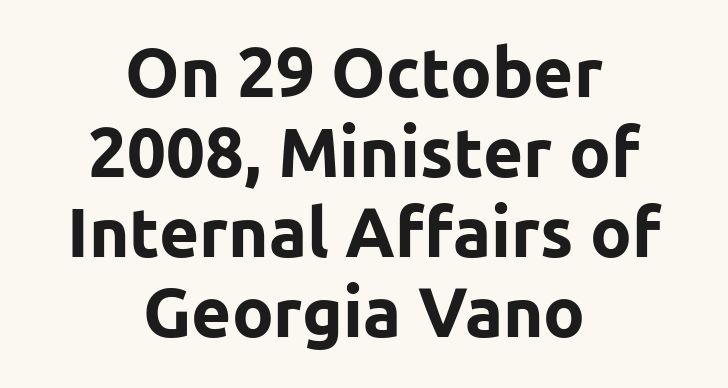
{"serif": "no", "italic": "no", "bold": "yes", "weight": "bold", "width": "normal", "stroke_contrast": "low", "x_height": "medium", "monospaced": "no", "underline": "no", "align": "center", "line_spacing_ratio": 1.16, "letter_spacing": "normal", "letter_spacing_em": 0.0, "glyph_px": 69}
